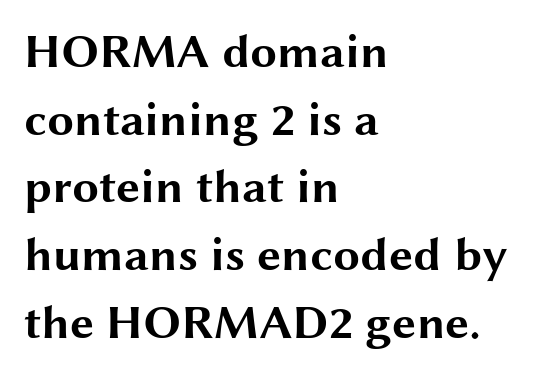
{"serif": "no", "italic": "no", "bold": "yes", "weight": "bold", "width": "wide", "stroke_contrast": "medium", "x_height": "medium", "monospaced": "no", "underline": "no", "align": "left", "line_spacing": "normal", "line_spacing_ratio": 1.41, "letter_spacing": "normal", "letter_spacing_em": 0.0, "glyph_px": 48}
